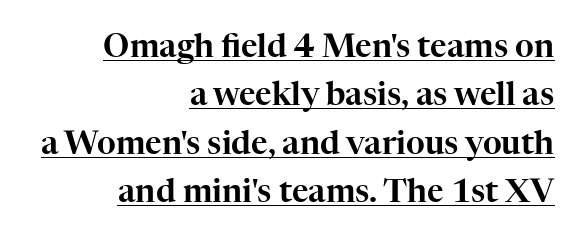
The image shows 32 px serif type, upright; set right-aligned, normal line spacing (1.51x), normal letter spacing, underlined; high stroke contrast and a medium x-height.
